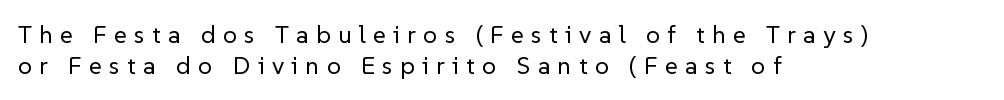
The image shows 25 px text type, upright; set left-aligned, normal line spacing (1.26x), unusually wide letter spacing (+0.29 em), not underlined.
